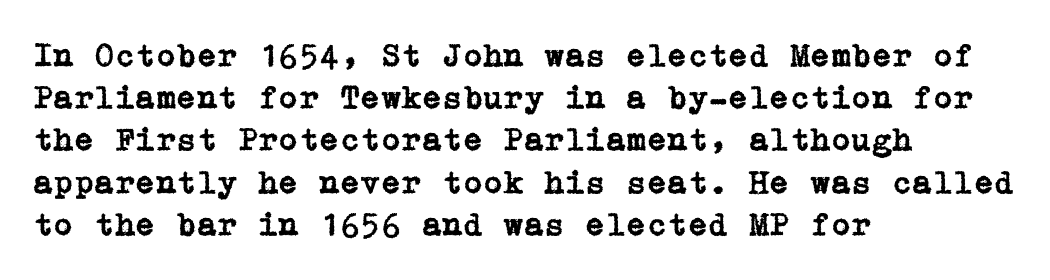
The image shows 33 px serif type, upright; set left-aligned, normal line spacing (1.28x), normal letter spacing, not underlined; low stroke contrast and a medium x-height.
